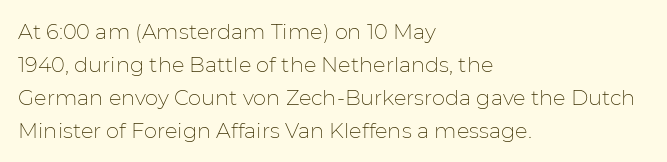
The image shows 21 px text type, upright; set left-aligned, normal line spacing (1.57x), normal letter spacing, not underlined.
